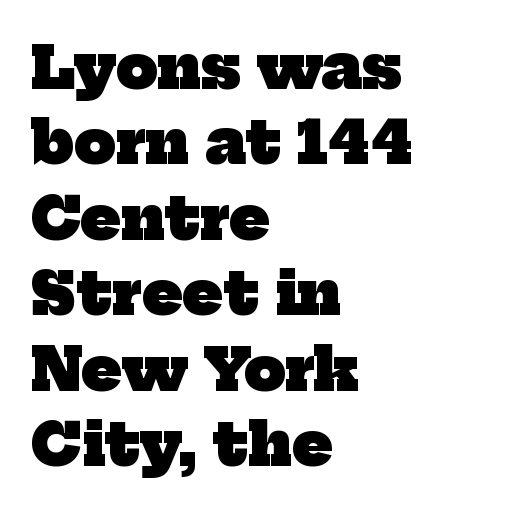
The gap between lines stays unmarked. The rendering uses a moderate line-height, typical for paragraphs. Its strokes are broad and dark, the hallmark of bold type. The passage is arranged the way most books set body copy — flush left.
